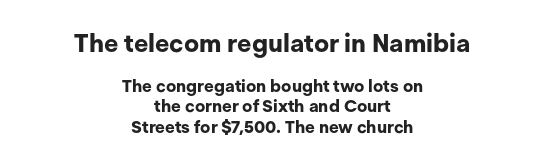
Tall strokes in this sample are plumb rather than angled. In CSS terms this would be text-align: center. Lines of text with bare space underneath. Size hierarchy here favors the leading block over the trailing one. A full-strength bold gives these letters their thick strokes. The face used here is rendered with its standard letterfit.
